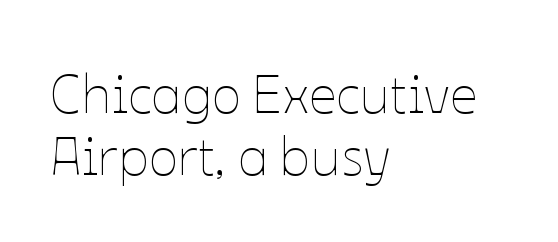
The image shows 55 px thin type, upright; set left-aligned, tight line spacing (1.13x), normal letter spacing, not underlined; low stroke contrast and a medium x-height.
